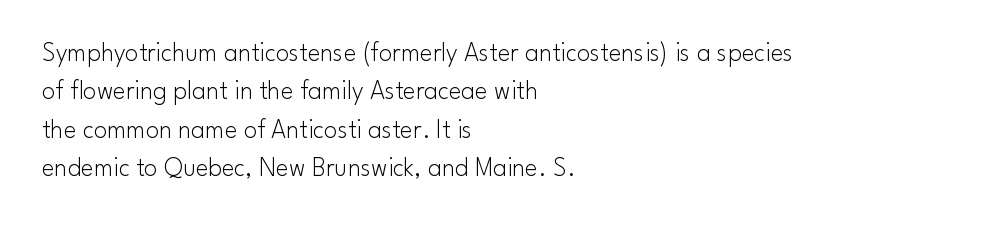
Q: Is the text bold? A: No.
Q: Is the text italic (slanted)? A: No, it is upright.
Q: Is the text underlined? A: No.
Q: How is the paragraph aligned? A: Left-aligned.
Q: Is the spacing between letters normal or unusually wide? A: Normal.
Q: Is the spacing between lines tight, normal or loose? A: Normal.
